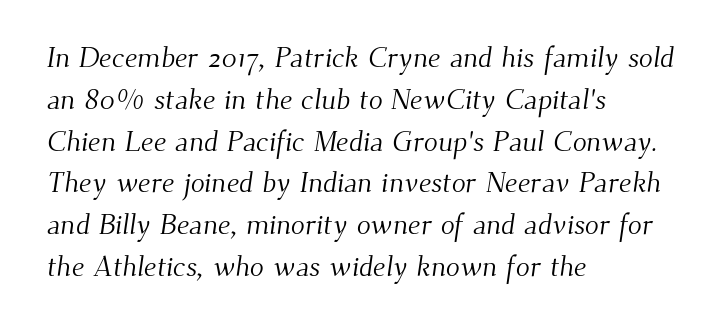
Q: Is the text bold? A: No.
Q: Is the typeface a serif or a sans-serif typeface? A: Serif.
Q: Is the text underlined? A: No.
Q: How is the paragraph aligned? A: Left-aligned.
Q: Is the spacing between letters normal or unusually wide? A: Normal.
Q: Is the spacing between lines tight, normal or loose? A: Normal.
Q: Width (condensed, normal, or wide)? A: Normal.
Q: Stroke contrast? A: Medium.
Q: x-height? A: Small.
Q: Monospaced? A: No.
